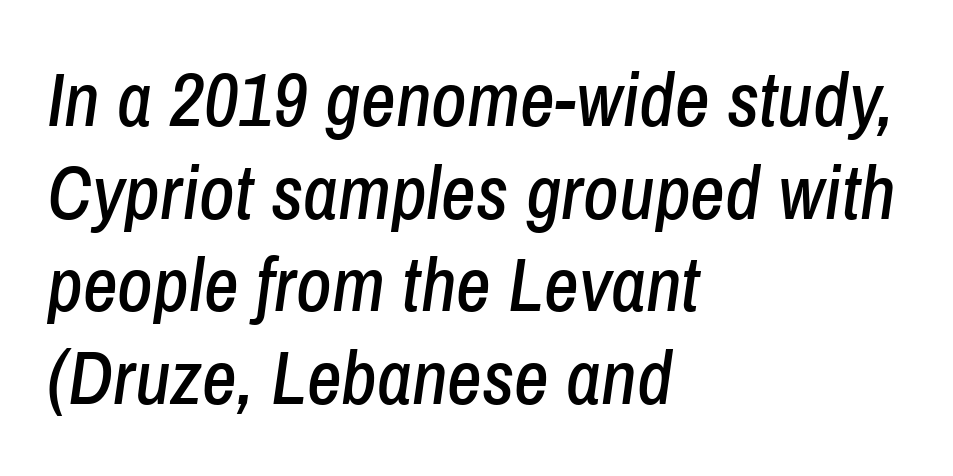
Typeset ragged right — the left edge is the straight one. The space beneath each line is pristine and unruled. If you drew a line through each stem, it would be angled. Characters follow at the spacing the type designer built in. Note the varied advance widths — an 'i' is clearly narrower than an 'm'.
